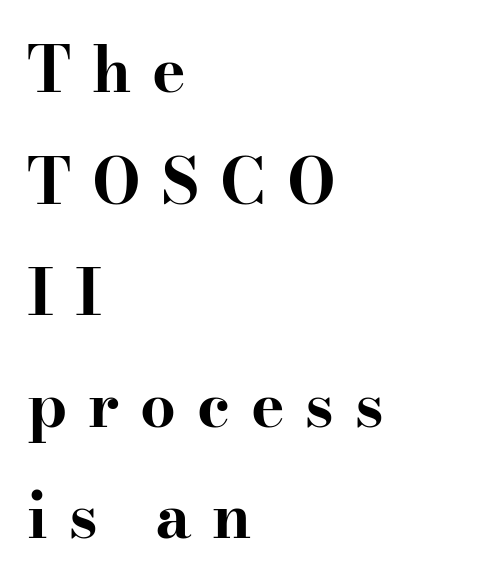
The image shows 63 px bold, wide serif type, upright; set left-aligned, line spacing 1.77x, unusually wide letter spacing (+0.33 em), not underlined; high stroke contrast and a small x-height.
